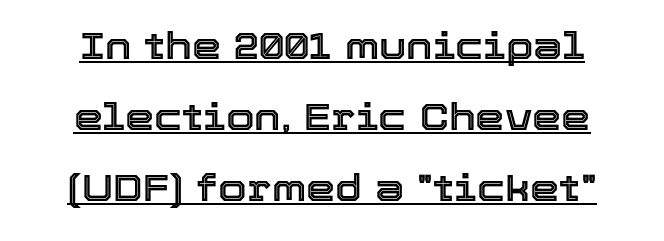
Q: Is the text italic (slanted)? A: No, it is upright.
Q: Is the text underlined? A: Yes.
Q: Is the spacing between letters normal or unusually wide? A: Normal.
Q: Is the spacing between lines tight, normal or loose? A: Loose.
Q: Width (condensed, normal, or wide)? A: Normal.
Q: x-height? A: Medium.
Q: Monospaced? A: No.
